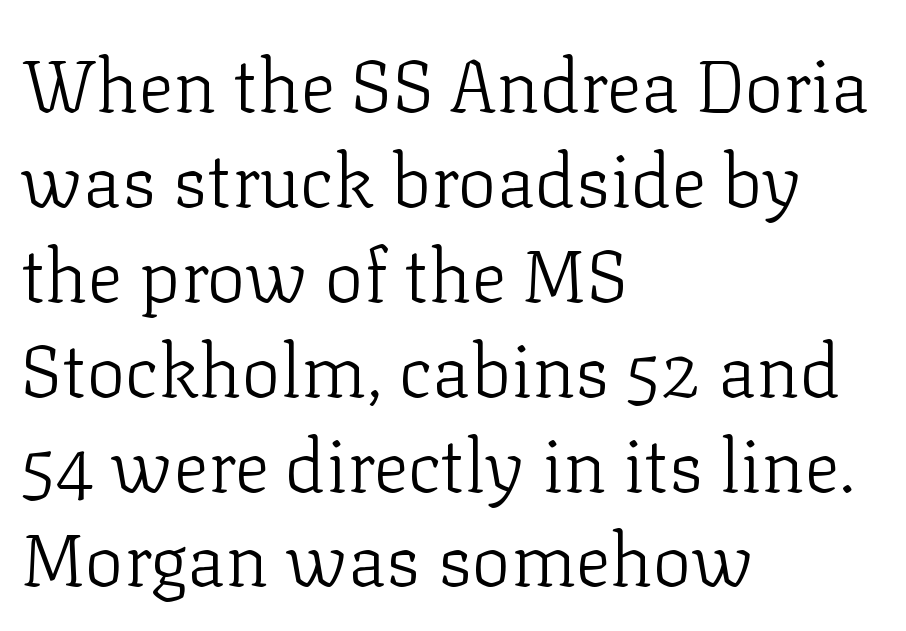
{"serif": "yes", "italic": "no", "bold": "no", "weight": "light", "width": "normal", "stroke_contrast": "low", "x_height": "medium", "monospaced": "no", "underline": "no", "align": "left", "line_spacing": "normal", "line_spacing_ratio": 1.3, "letter_spacing": "normal", "letter_spacing_em": 0.0, "glyph_px": 73}
